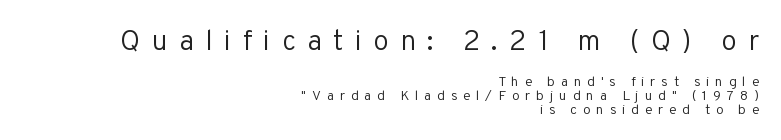
The image shows 28 px regular-weight sans-serif type, upright; set right-aligned, tight line spacing (0.99x), unusually wide letter spacing (+0.41 em), not underlined; the first (top) block is 2.0x larger; low stroke contrast and a medium x-height.
